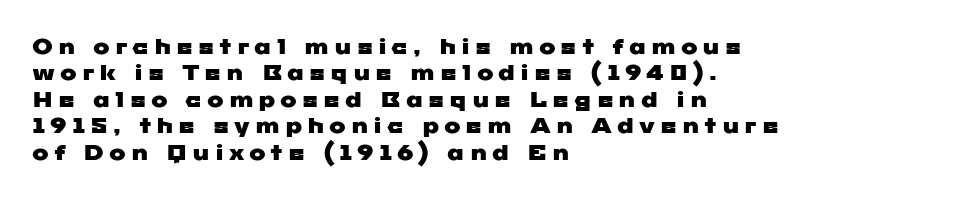
Descender tails drop into unmarked territory. The setting favours the left margin, as ordinary paragraphs usually do. Look at the tracking — it's clearly loosened, letters drifting apart.
